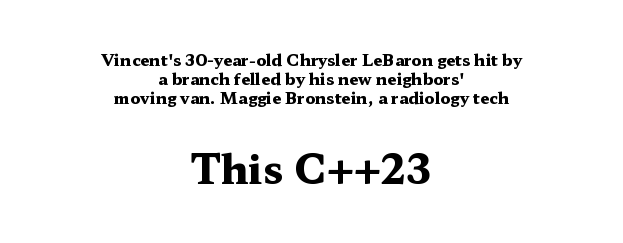
{"serif": "yes", "italic": "no", "bold": "yes", "weight": "heavy", "width": "wide", "stroke_contrast": "medium", "x_height": "medium", "monospaced": "no", "underline": "no", "align": "center", "line_spacing_ratio": 1.2, "letter_spacing": "normal", "letter_spacing_em": 0.0, "larger_block": "second", "size_ratio": 2.5, "glyph_px": 40}
